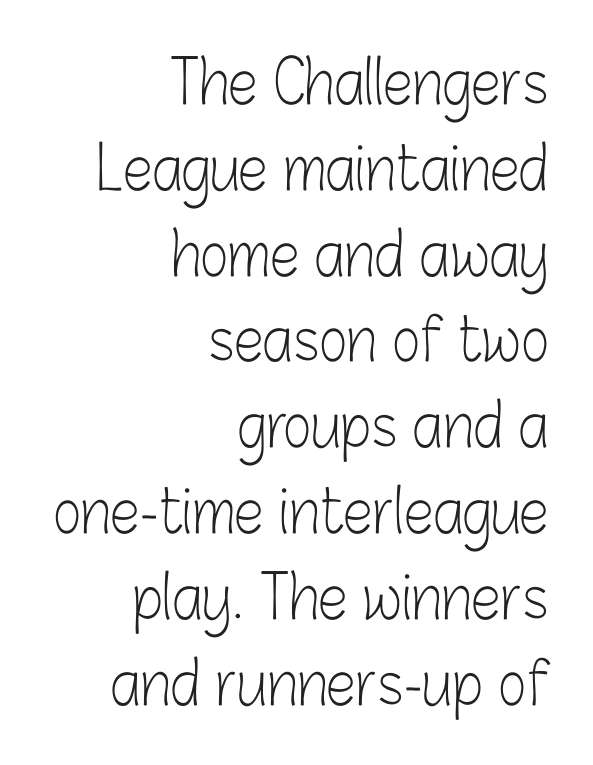
{"serif": "no", "italic": "no", "bold": "no", "weight": "light", "width": "condensed", "stroke_contrast": "low", "x_height": "medium", "monospaced": "no", "underline": "no", "align": "right", "line_spacing": "normal", "line_spacing_ratio": 1.43, "letter_spacing": "normal", "letter_spacing_em": 0.0, "glyph_px": 60}
